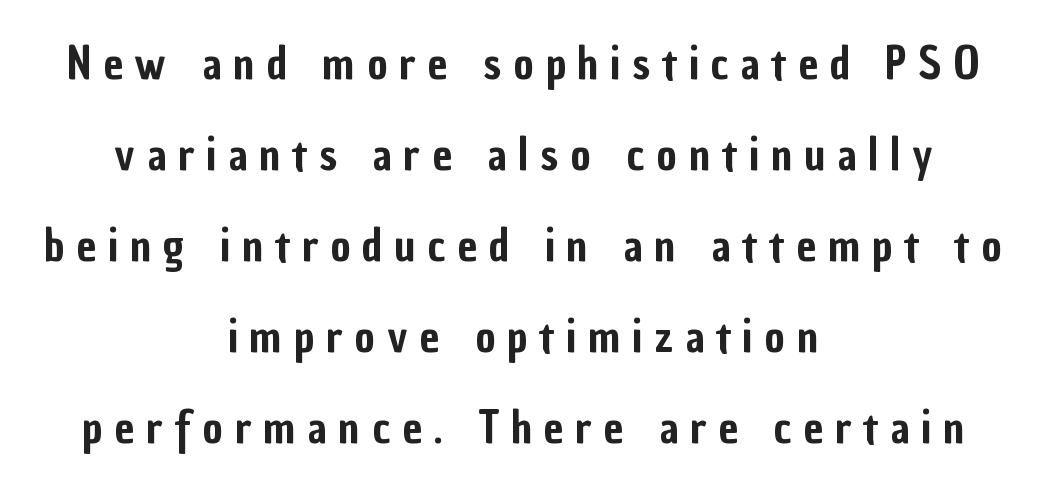
{"serif": "no", "italic": "no", "width": "condensed", "stroke_contrast": "low", "x_height": "medium", "monospaced": "no", "underline": "no", "align": "center", "line_spacing": "loose", "line_spacing_ratio": 2.07, "letter_spacing": "wide", "letter_spacing_em": 0.27, "glyph_px": 44}
